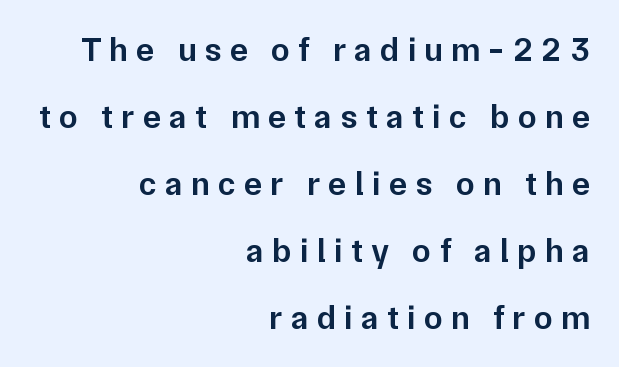
Q: Is the text bold? A: Semi-bold.
Q: Is the text italic (slanted)? A: No, it is upright.
Q: Is the typeface a serif or a sans-serif typeface? A: Sans-serif.
Q: Is the text underlined? A: No.
Q: How is the paragraph aligned? A: Right-aligned.
Q: Is the spacing between letters normal or unusually wide? A: Unusually wide.
Q: Is the spacing between lines tight, normal or loose? A: Loose.
Q: Width (condensed, normal, or wide)? A: Normal.
Q: Stroke contrast? A: Low.
Q: x-height? A: Medium.
Q: Monospaced? A: No.
